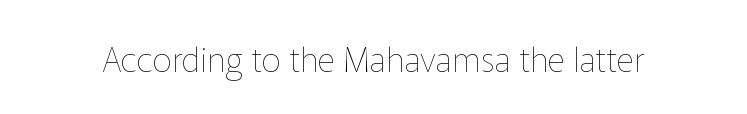
{"italic": "no", "bold": "no", "weight": "thin", "width": "normal", "stroke_contrast": "low", "x_height": "medium", "monospaced": "no", "underline": "no", "letter_spacing": "normal", "letter_spacing_em": 0.0, "glyph_px": 34}
